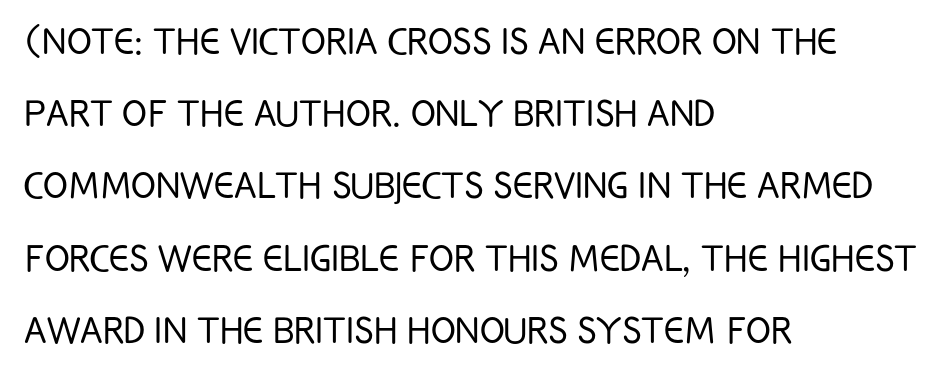
The image shows 46 px light, condensed sans-serif type, upright; set left-aligned, normal line spacing (1.57x), normal letter spacing, not underlined; low stroke contrast and a large x-height.
